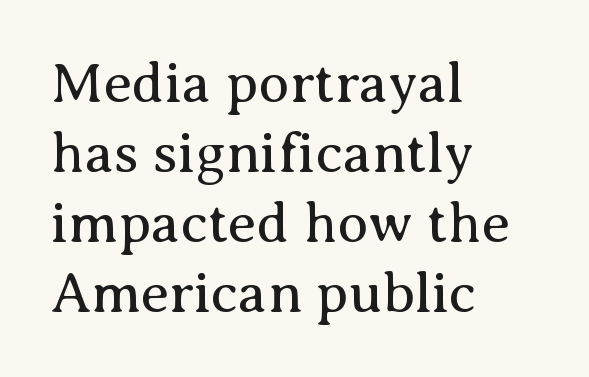
The face used here is rendered with its standard letterfit. This sample uses an upright cut, with every glyph sitting square on the baseline. The passage shown is typeset with a serif family. The font sits on the lighter half of the weight spectrum, regular included. Looks like regular typesetting: each glyph gets only the width it needs.
